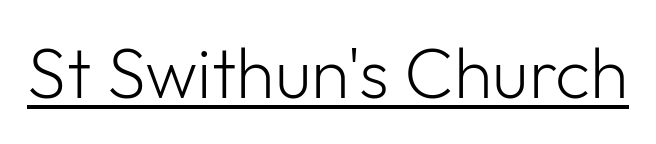
{"serif": "no", "italic": "no", "bold": "no", "weight": "light", "width": "normal", "stroke_contrast": "low", "x_height": "medium", "monospaced": "no", "underline": "yes", "letter_spacing": "normal", "letter_spacing_em": 0.0, "glyph_px": 71}
